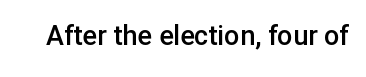
The image shows 27 px text type, upright; set normal letter spacing, not underlined.
